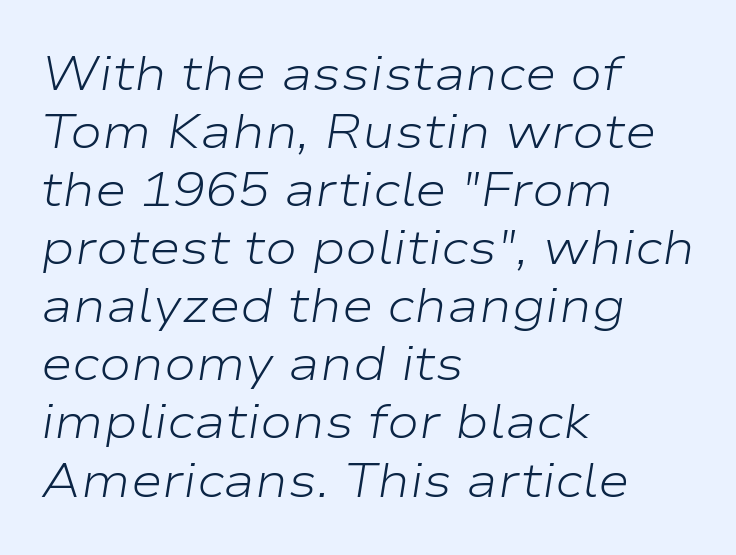
The image shows 48 px light, wide type, italic (leaning right); set left-aligned, line spacing 1.21x, normal letter spacing, not underlined; low stroke contrast and a medium x-height.
